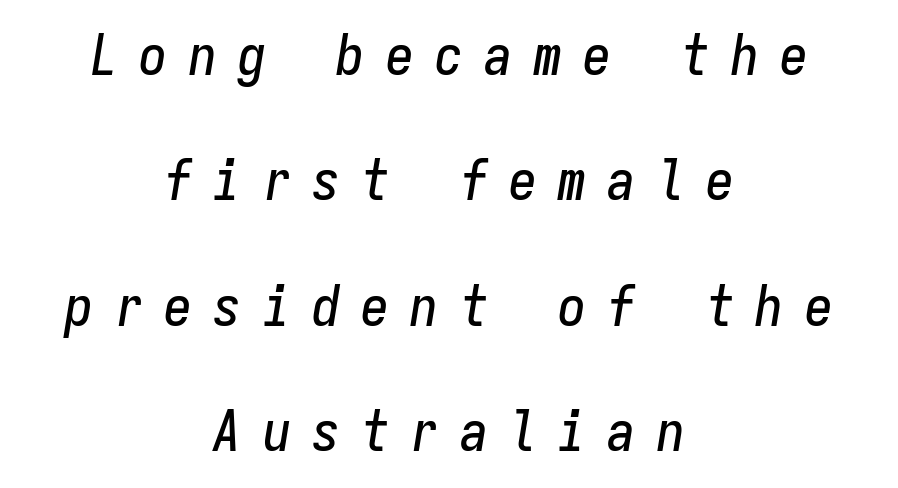
{"italic": "yes", "lean": "right", "slant_degrees": 9, "width": "condensed", "stroke_contrast": "low", "x_height": "medium", "monospaced": "yes", "underline": "no", "align": "center", "line_spacing": "loose", "line_spacing_ratio": 2.24, "letter_spacing": "wide", "letter_spacing_em": 0.38, "glyph_px": 56}
